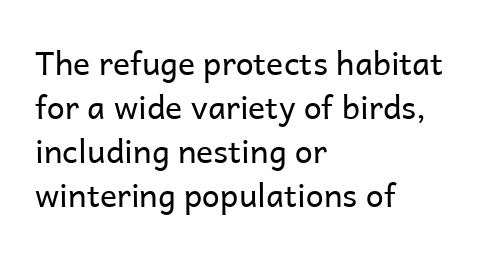
{"serif": "no", "italic": "no", "bold": "no", "weight": "regular", "width": "normal", "stroke_contrast": "low", "x_height": "medium", "monospaced": "no", "underline": "no", "align": "left", "line_spacing": "normal", "line_spacing_ratio": 1.37, "letter_spacing": "normal", "letter_spacing_em": 0.0, "glyph_px": 32}
